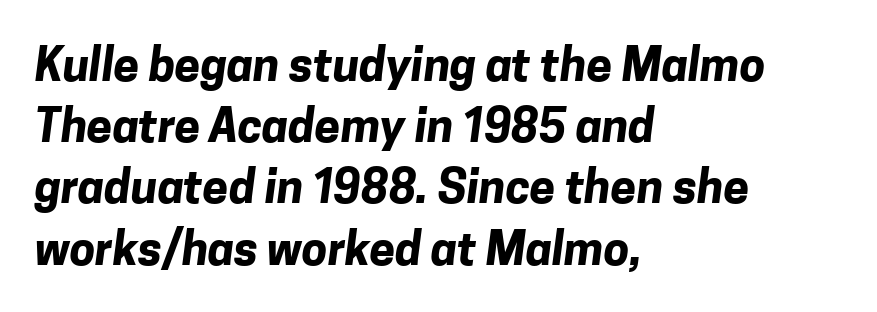
{"serif": "no", "bold": "yes", "weight": "bold", "width": "normal", "stroke_contrast": "low", "x_height": "medium", "monospaced": "no", "underline": "no", "align": "left", "line_spacing": "normal", "line_spacing_ratio": 1.33, "letter_spacing": "normal", "letter_spacing_em": 0.0, "glyph_px": 46}
